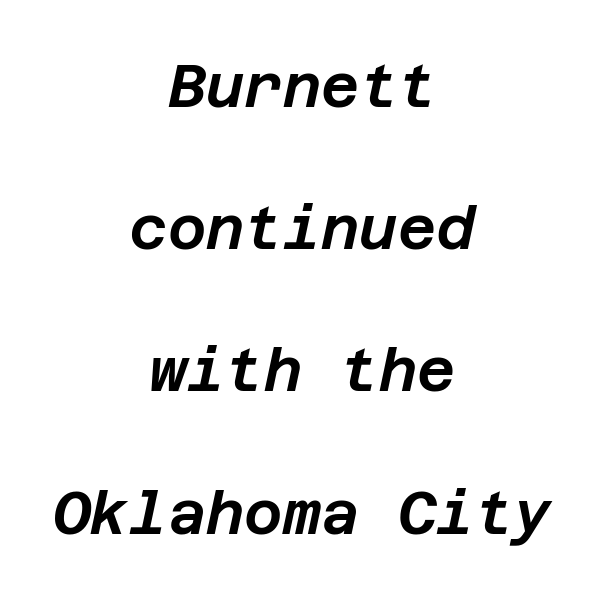
The line-height multiplier appears high, well above default. Is the type slanted? Yes — the strokes lean at a clear angle. Lines of text with bare space underneath. Centered paragraph, ragged on both sides. Observe the ordinary spacing: letters are neighbours, not strangers.
